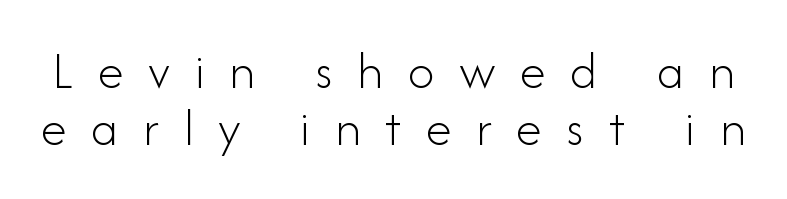
The image shows 53 px light sans-serif type, upright; set tight line spacing (1.08x), unusually wide letter spacing (+0.46 em), not underlined; low stroke contrast and a small x-height.
